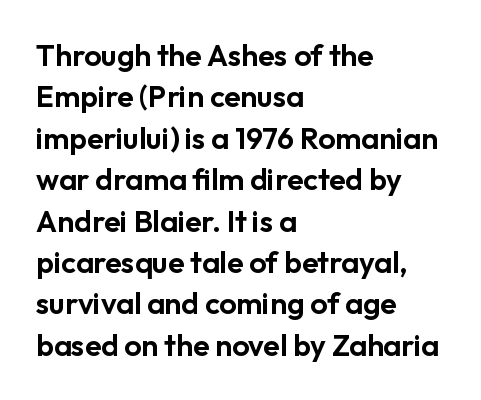
Posture: upright roman. The passage shown is typed in a proportional face where columns would drift. Standard letterfit; no display-style spreading of the glyphs. Glance below the letters and you will spot only blank space.
